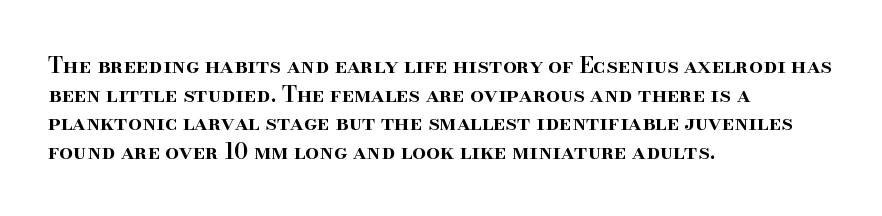
Between one letter and the next there's only the usual sliver of space. Firm but not heavy-handed strokes: this text is semibold. No italicization has been applied; the sample stays upright. Each line starts at the same left margin while the right side varies. Notice how descenders clear the ascenders below comfortably — that's standard leading.
